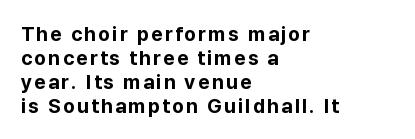
The paragraph shown leans on its left margin. Set as a true bold cut, around the 700 mark. Style check: upright. Check the space under the baseline: it is left empty.
